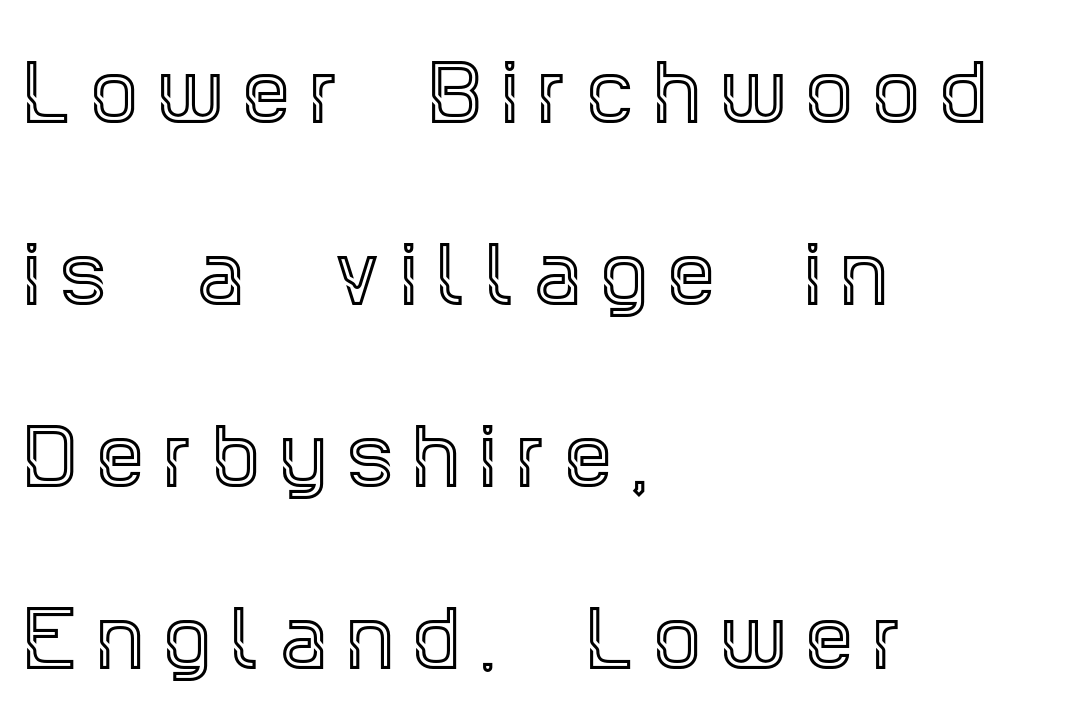
The image shows 74 px condensed serif type, upright; set left-aligned, loose line spacing (2.46x), unusually wide letter spacing (+0.28 em), not underlined; a large x-height.
